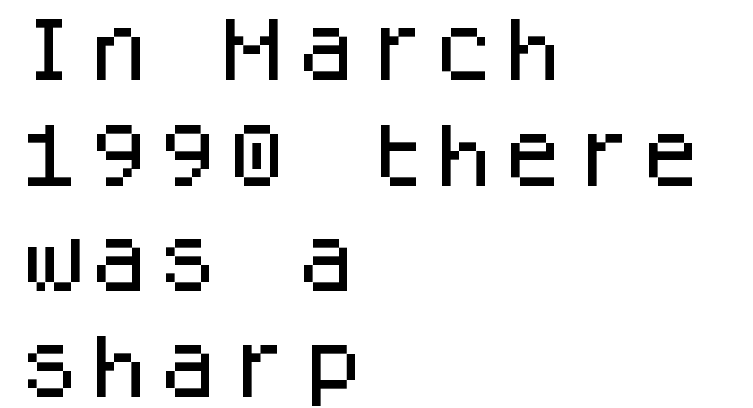
{"serif": "no", "italic": "no", "width": "normal", "stroke_contrast": "low", "x_height": "large", "monospaced": "yes", "underline": "no", "align": "left", "line_spacing": "normal", "line_spacing_ratio": 1.53, "letter_spacing": "normal", "letter_spacing_em": 0.0, "glyph_px": 69}
